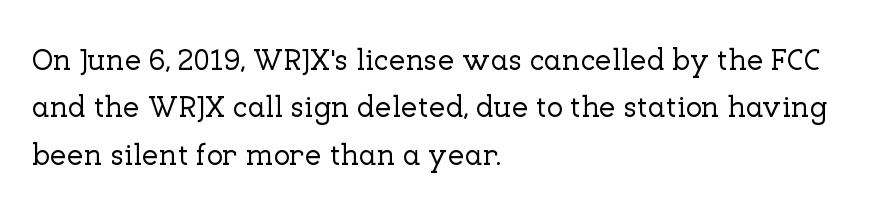
The image shows 30 px serif type, upright; set left-aligned, normal line spacing (1.58x), normal letter spacing, not underlined; low stroke contrast and a medium x-height.
